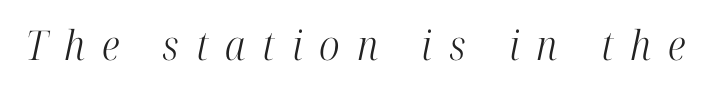
{"serif": "yes", "italic": "yes", "lean": "right", "slant_degrees": 12, "bold": "no", "weight": "light", "width": "condensed", "stroke_contrast": "high", "x_height": "medium", "monospaced": "no", "underline": "no", "letter_spacing": "wide", "letter_spacing_em": 0.41, "glyph_px": 41}
